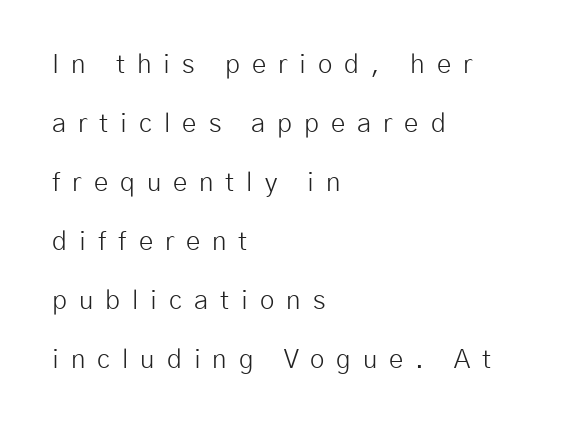
The image shows 26 px text type, upright; set left-aligned, loose line spacing (2.27x), unusually wide letter spacing (+0.46 em), not underlined.
